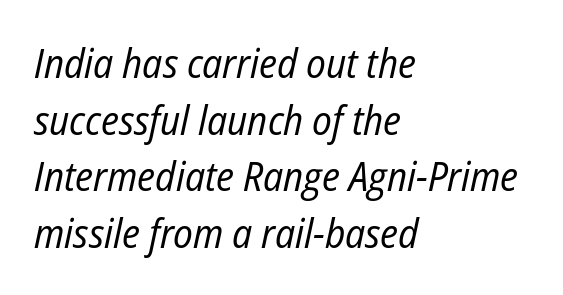
Do the characters align in a grid? No, the font is proportional. Stem width sits at or under what a default text font uses. Here the glyphs are tracked normally, forming tight word shapes. One glance says typical: line gaps are just what's usual.
